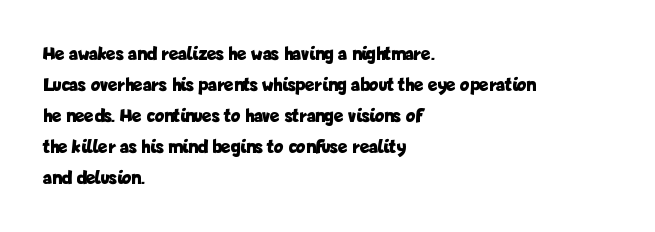
This is heavy type, rendered in bold. No extra tracking has been applied to these lines. The lines in this sample share a left origin and differ only in where they stop. A typesetter would call this leading conventional body-copy spacing. The typography opts for an upright posture over an oblique one. No word sits above an underline.
